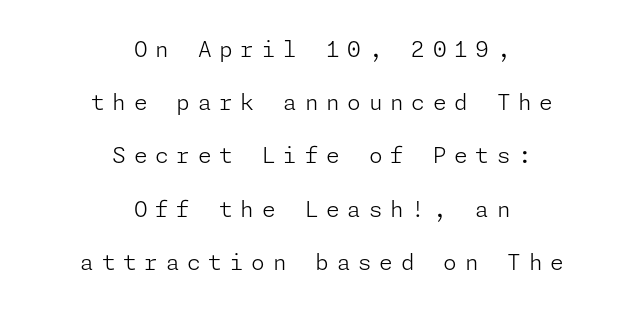
The image shows 22 px text type, upright; set centered, loose line spacing (2.42x), unusually wide letter spacing (+0.35 em), not underlined.
